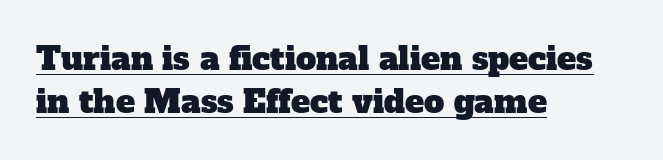
The image shows 32 px serif type; set left-aligned, normal line spacing (1.33x), normal letter spacing, underlined; low stroke contrast and a medium x-height.
